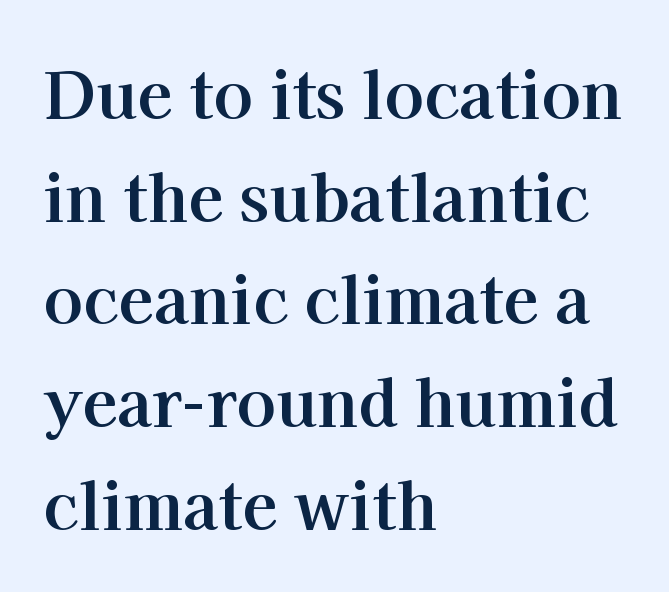
Q: Is the text bold? A: Yes.
Q: Is the text italic (slanted)? A: No, it is upright.
Q: Is the typeface a serif or a sans-serif typeface? A: Serif.
Q: Is the text underlined? A: No.
Q: How is the paragraph aligned? A: Left-aligned.
Q: Is the spacing between letters normal or unusually wide? A: Normal.
Q: Is the spacing between lines tight, normal or loose? A: Normal.
Q: Width (condensed, normal, or wide)? A: Normal.
Q: Stroke contrast? A: High.
Q: x-height? A: Medium.
Q: Monospaced? A: No.
